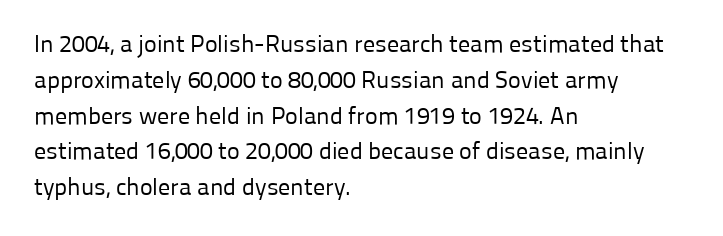
Q: Is the text bold? A: No.
Q: Is the text italic (slanted)? A: No, it is upright.
Q: Is the text underlined? A: No.
Q: How is the paragraph aligned? A: Left-aligned.
Q: Is the spacing between letters normal or unusually wide? A: Normal.
Q: Is the spacing between lines tight, normal or loose? A: Normal.
